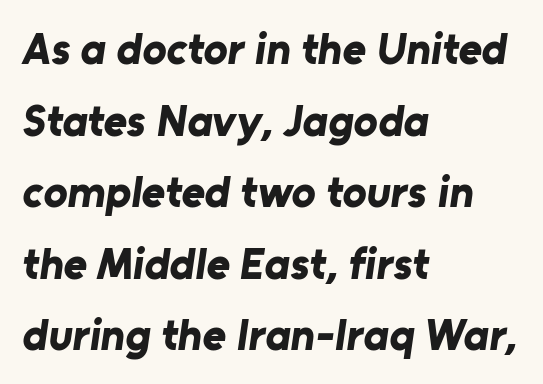
Horizontally, the lines are justified to the leading edge only. Here the designer chose a conventional face with non-uniform glyph widths. Does the weight exceed regular? Yes, all the way to bold. No extra tracking has been applied to these lines.
